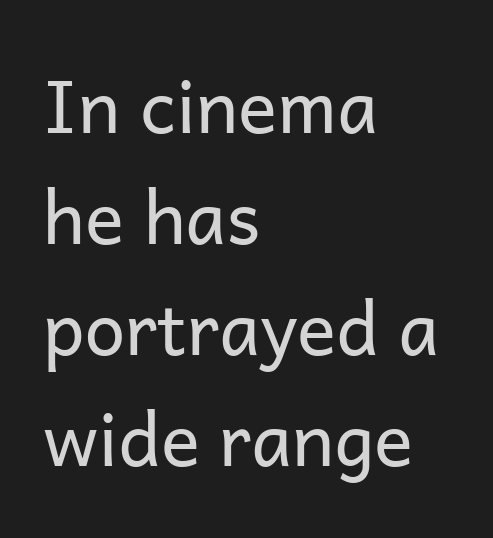
The image shows 73 px regular-weight sans-serif type, upright; set left-aligned, normal line spacing (1.52x), normal letter spacing, not underlined; low stroke contrast and a medium x-height.
